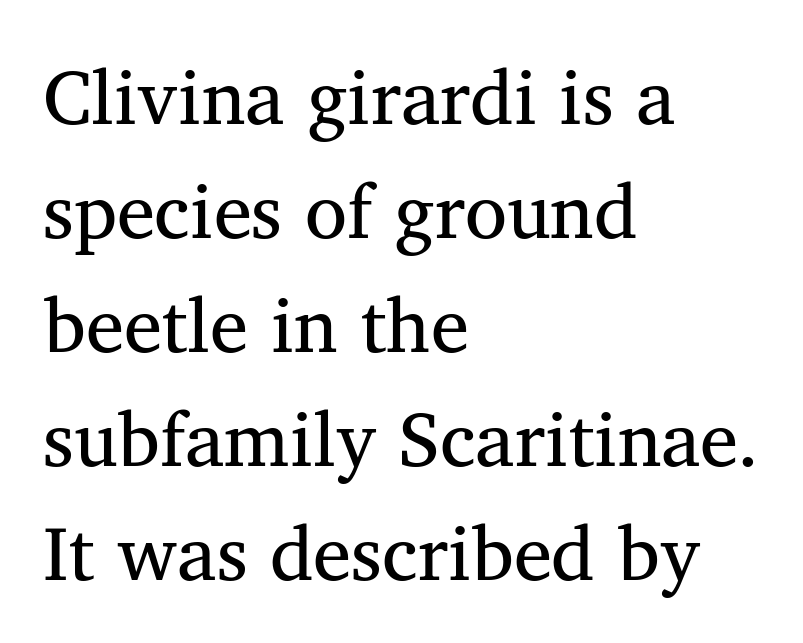
Q: Is the text bold? A: No.
Q: Is the text italic (slanted)? A: No, it is upright.
Q: Is the typeface a serif or a sans-serif typeface? A: Serif.
Q: Is the text underlined? A: No.
Q: How is the paragraph aligned? A: Left-aligned.
Q: Is the spacing between letters normal or unusually wide? A: Normal.
Q: Is the spacing between lines tight, normal or loose? A: Normal.
Q: Width (condensed, normal, or wide)? A: Normal.
Q: Stroke contrast? A: Medium.
Q: x-height? A: Medium.
Q: Monospaced? A: No.
